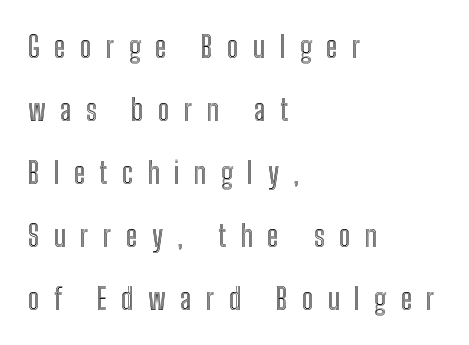
{"italic": "no", "width": "condensed", "x_height": "medium", "monospaced": "no", "underline": "no", "align": "left", "line_spacing": "loose", "line_spacing_ratio": 2.1, "letter_spacing": "wide", "letter_spacing_em": 0.48, "glyph_px": 30}
